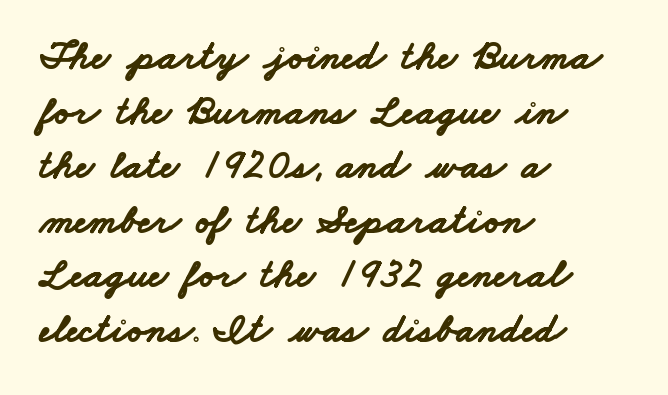
{"serif": "no", "bold": "yes", "weight": "bold", "width": "wide", "stroke_contrast": "low", "x_height": "small", "monospaced": "no", "underline": "no", "align": "left", "line_spacing": "normal", "line_spacing_ratio": 1.33, "letter_spacing": "normal", "letter_spacing_em": 0.0, "glyph_px": 41}
